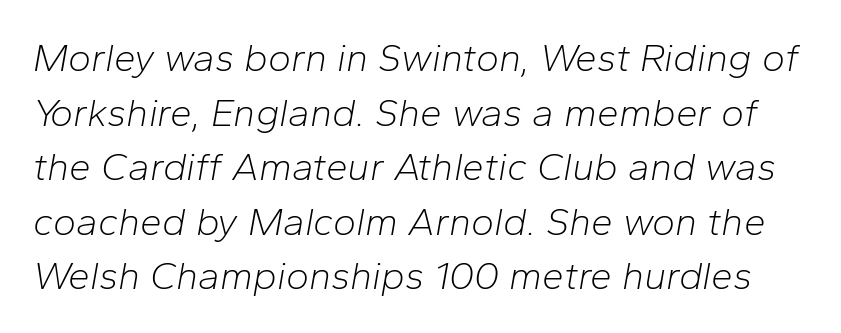
The image shows 39 px light type, italic (leaning right); set normal line spacing (1.4x), normal letter spacing, not underlined; low stroke contrast and a medium x-height.
